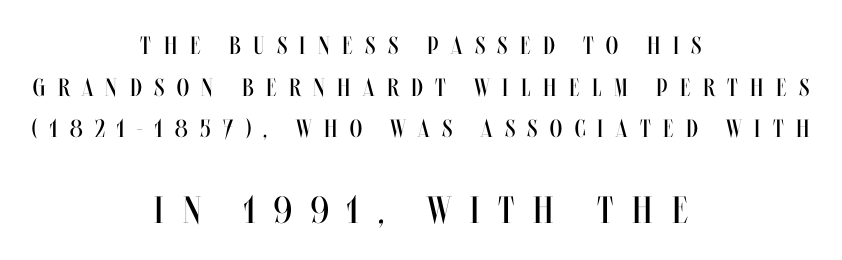
Q: Is the text bold? A: No.
Q: Is the text italic (slanted)? A: No, it is upright.
Q: Is the text underlined? A: No.
Q: How is the paragraph aligned? A: Centered.
Q: Is the spacing between letters normal or unusually wide? A: Unusually wide.
Q: Is the spacing between lines tight, normal or loose? A: Normal.
Q: Which block of text is set in a larger size, the first (top) or the second (bottom)? A: The second (bottom) one.
Q: Width (condensed, normal, or wide)? A: Condensed.
Q: Stroke contrast? A: Medium.
Q: x-height? A: Large.
Q: Monospaced? A: No.
